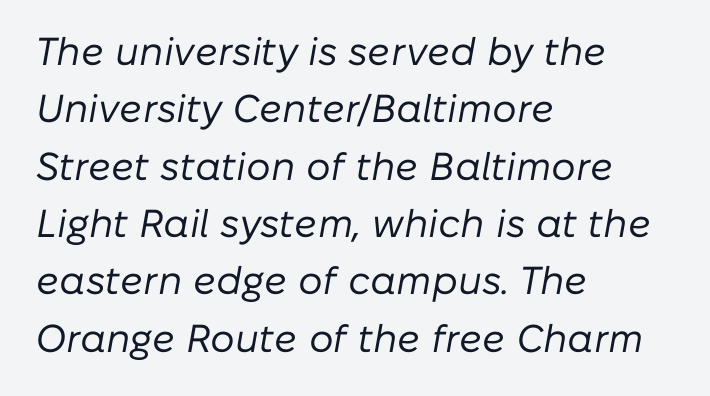
Q: Is the text bold? A: No.
Q: Is the text italic (slanted)? A: Yes, it leans right by about 10 degrees.
Q: Is the text underlined? A: No.
Q: How is the paragraph aligned? A: Left-aligned.
Q: Is the spacing between letters normal or unusually wide? A: Normal.
Q: Is the spacing between lines tight, normal or loose? A: Normal.
Q: Width (condensed, normal, or wide)? A: Normal.
Q: Stroke contrast? A: Low.
Q: x-height? A: Medium.
Q: Monospaced? A: No.
